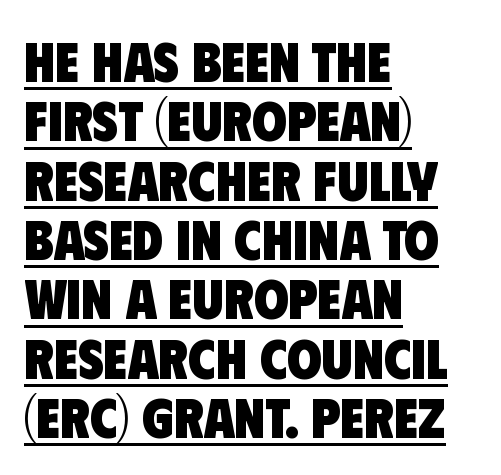
Note the varied advance widths — an 'i' is clearly narrower than an 'm'. Line beginnings align vertically; line endings do not. This is heavy type, rendered in bold. The typeface chosen for these lines omits serifs.
